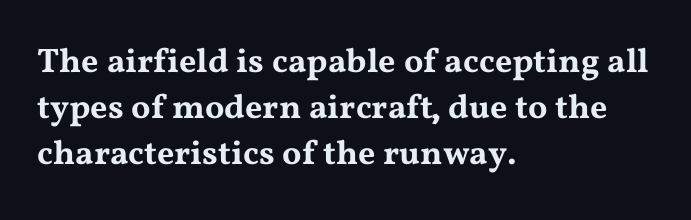
Q: Is the text italic (slanted)? A: No, it is upright.
Q: Is the typeface a serif or a sans-serif typeface? A: Serif.
Q: Is the text underlined? A: No.
Q: How is the paragraph aligned? A: Left-aligned.
Q: Is the spacing between letters normal or unusually wide? A: Normal.
Q: Is the spacing between lines tight, normal or loose? A: Normal.
Q: Width (condensed, normal, or wide)? A: Wide.
Q: Stroke contrast? A: Medium.
Q: x-height? A: Medium.
Q: Monospaced? A: No.
